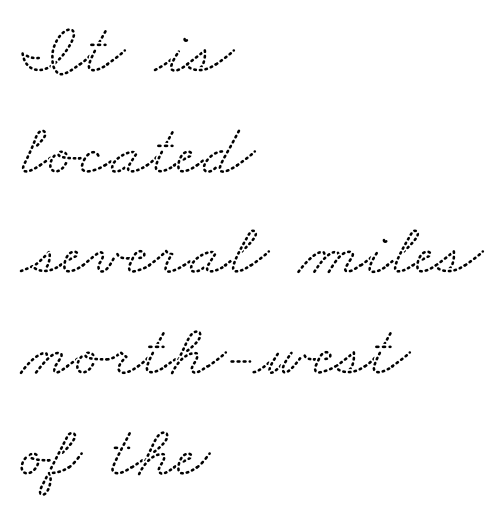
{"serif": "yes", "width": "wide", "stroke_contrast": "low", "x_height": "small", "monospaced": "no", "underline": "no", "align": "left", "line_spacing": "normal", "line_spacing_ratio": 1.36, "letter_spacing": "normal", "letter_spacing_em": 0.0, "glyph_px": 74}
